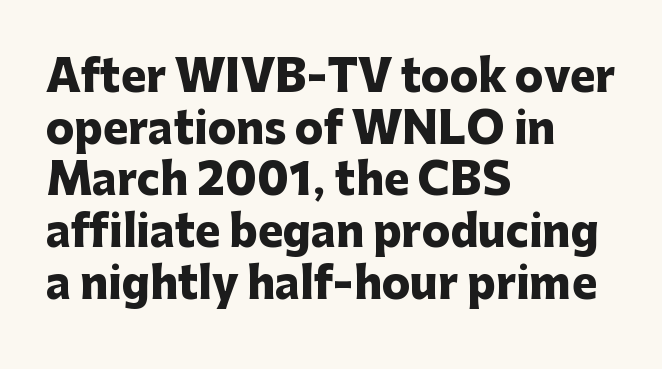
{"serif": "no", "italic": "no", "bold": "yes", "weight": "heavy", "width": "normal", "stroke_contrast": "low", "x_height": "medium", "monospaced": "no", "underline": "no", "align": "left", "line_spacing_ratio": 1.23, "letter_spacing": "normal", "letter_spacing_em": 0.0, "glyph_px": 42}
